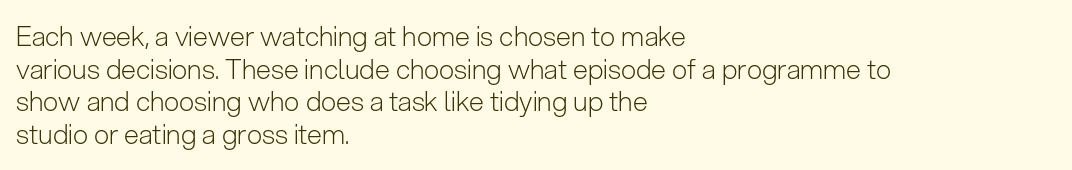
{"italic": "no", "bold": "no", "underline": "no", "align": "left", "line_spacing_ratio": 1.21, "letter_spacing": "normal", "letter_spacing_em": 0.0, "glyph_px": 27}
